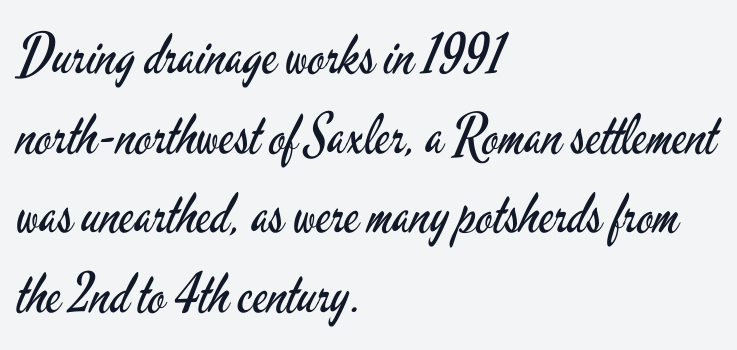
Proportional: the letters do not fall into vertical columns. Horizontally, the lines are justified to the leading edge only. This is not heavy type; no bold has been used. Plain, unruled lines of type. The face used here is rendered with its standard letterfit.
